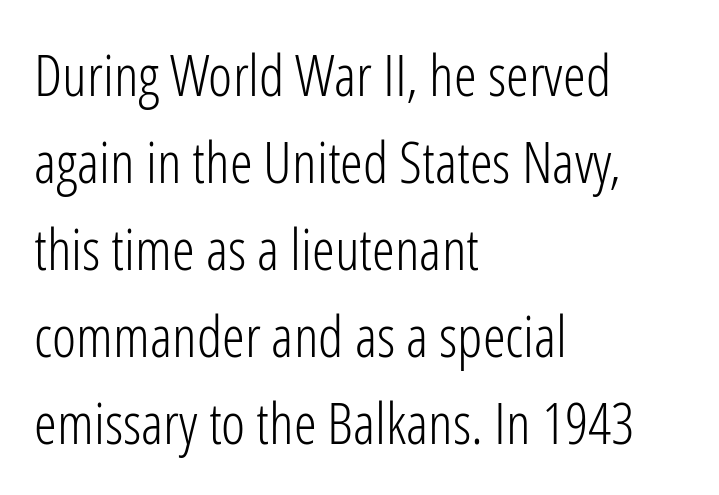
The image shows 58 px light, condensed sans-serif type, upright; set left-aligned, normal line spacing (1.5x), normal letter spacing, not underlined; low stroke contrast and a medium x-height.
